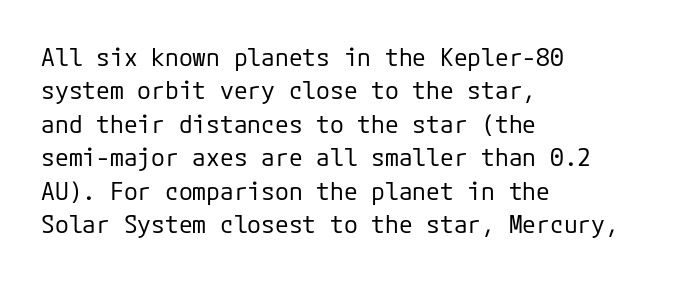
Q: Is the text bold? A: No.
Q: Is the text italic (slanted)? A: No, it is upright.
Q: Is the text underlined? A: No.
Q: How is the paragraph aligned? A: Left-aligned.
Q: Is the spacing between letters normal or unusually wide? A: Normal.
Q: Is the spacing between lines tight, normal or loose? A: Normal.
